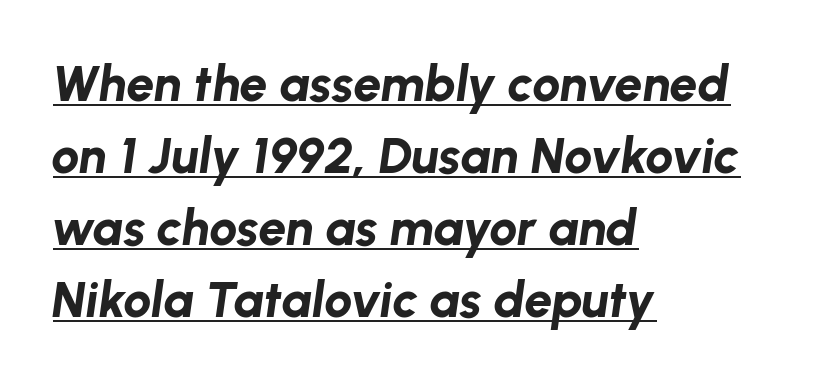
Q: Is the text bold? A: Yes.
Q: Is the text italic (slanted)? A: Yes, it leans right by about 8 degrees.
Q: Is the text underlined? A: Yes.
Q: How is the paragraph aligned? A: Left-aligned.
Q: Is the spacing between letters normal or unusually wide? A: Normal.
Q: Is the spacing between lines tight, normal or loose? A: Normal.
Q: Width (condensed, normal, or wide)? A: Normal.
Q: Stroke contrast? A: Low.
Q: x-height? A: Medium.
Q: Monospaced? A: No.
